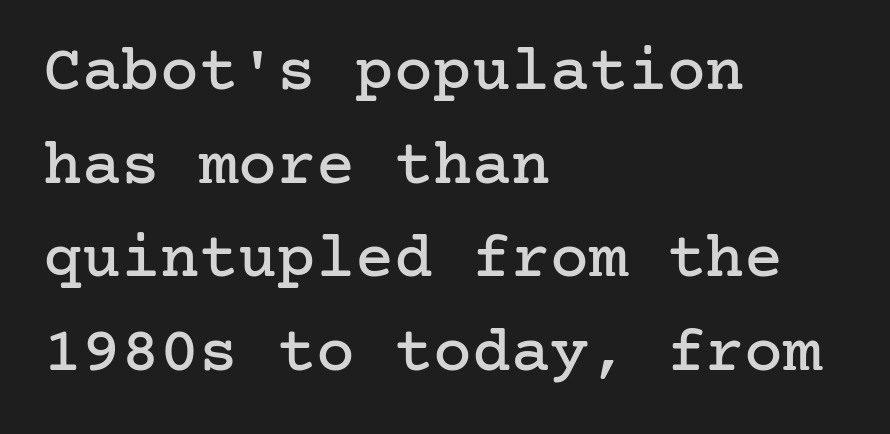
{"serif": "yes", "italic": "no", "width": "normal", "stroke_contrast": "low", "x_height": "medium", "underline": "no", "align": "left", "line_spacing": "normal", "line_spacing_ratio": 1.44, "letter_spacing": "normal", "letter_spacing_em": 0.0, "glyph_px": 65}
